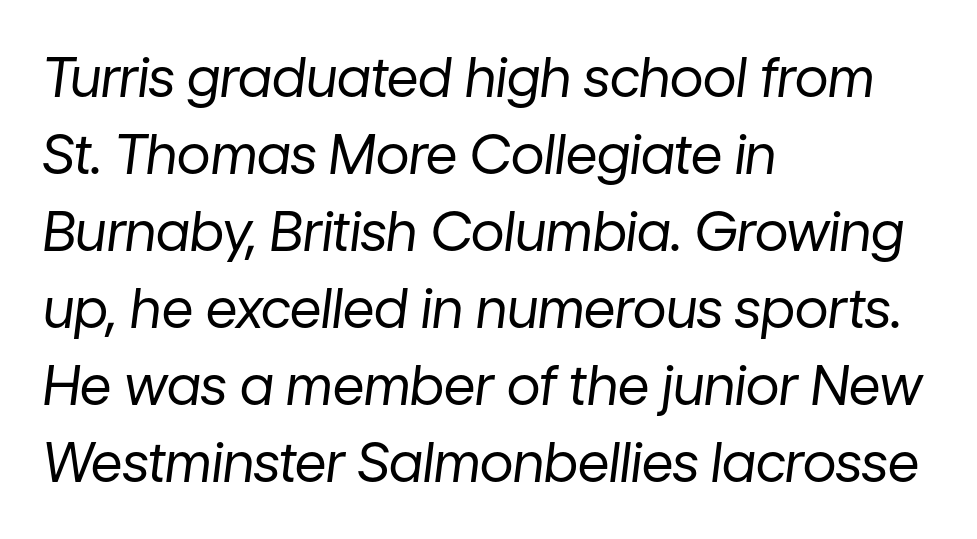
The image shows 55 px regular-weight type, italic (leaning right); set left-aligned, normal line spacing (1.4x), normal letter spacing, not underlined; low stroke contrast and a medium x-height.
